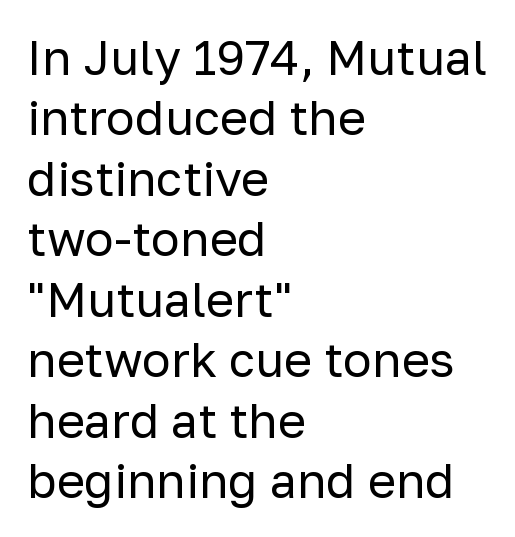
A clean baseline with only descenders dipping below it. You could not count columns in this text — the font is proportionally spaced. This rendering uses left alignment, leaving the right contour irregular. Words appear dense and cohesive because spacing is normal. The designer went with a sans here, leaving each stem footless. Weight: regular or lighter.
